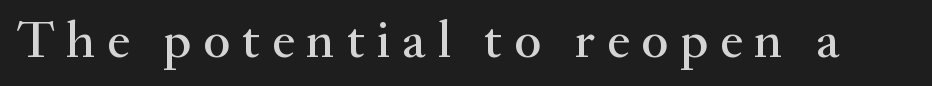
Q: Is the text italic (slanted)? A: No, it is upright.
Q: Is the typeface a serif or a sans-serif typeface? A: Serif.
Q: Is the text underlined? A: No.
Q: Is the spacing between letters normal or unusually wide? A: Unusually wide.
Q: Width (condensed, normal, or wide)? A: Normal.
Q: Stroke contrast? A: Medium.
Q: x-height? A: Small.
Q: Monospaced? A: No.
